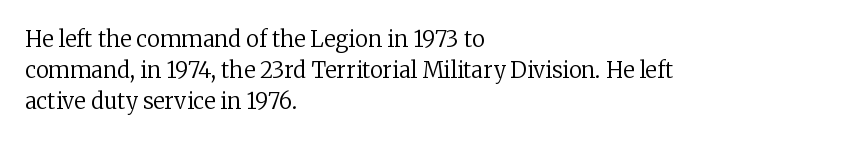
Q: Is the text bold? A: No.
Q: Is the text italic (slanted)? A: No, it is upright.
Q: Is the text underlined? A: No.
Q: How is the paragraph aligned? A: Left-aligned.
Q: Is the spacing between letters normal or unusually wide? A: Normal.
Q: Is the spacing between lines tight, normal or loose? A: Normal.
